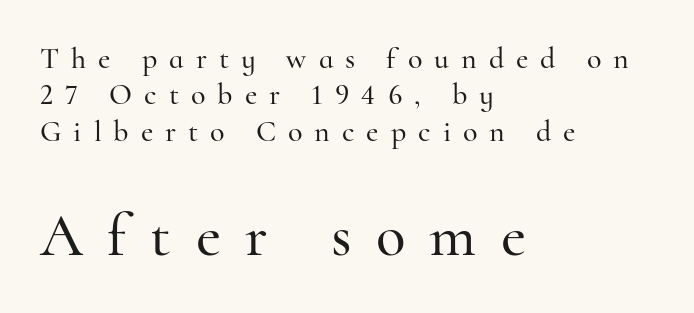
The image shows 61 px serif type, upright; set left-aligned, line spacing 1.21x, unusually wide letter spacing (+0.4 em), not underlined; the second (bottom) block is 2.03x larger; high stroke contrast and a small x-height.
